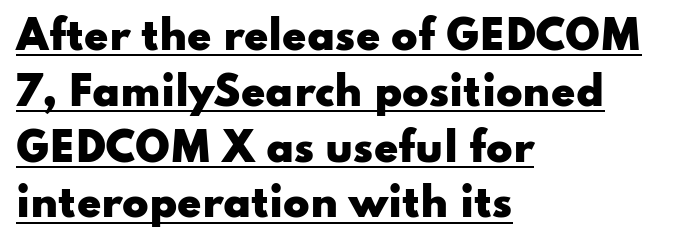
Q: Is the text bold? A: Yes.
Q: Is the text italic (slanted)? A: No, it is upright.
Q: Is the typeface a serif or a sans-serif typeface? A: Sans-serif.
Q: Is the text underlined? A: Yes.
Q: How is the paragraph aligned? A: Left-aligned.
Q: Is the spacing between letters normal or unusually wide? A: Normal.
Q: Is the spacing between lines tight, normal or loose? A: Normal.
Q: Width (condensed, normal, or wide)? A: Wide.
Q: Stroke contrast? A: Low.
Q: x-height? A: Small.
Q: Monospaced? A: No.
